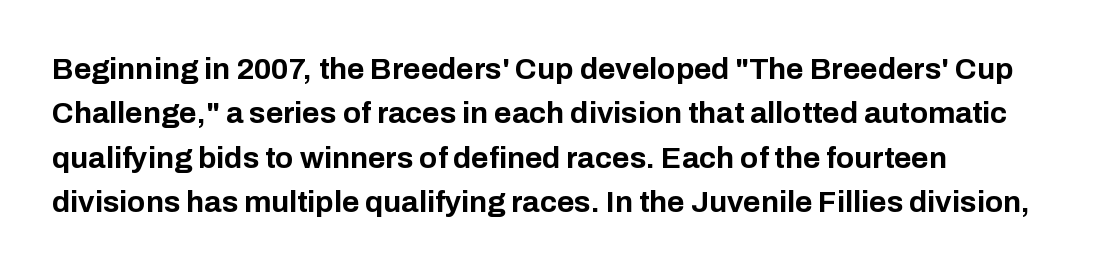
Look at the bottom of the vertical strokes: they stop flat, with no serifs. Honestly, the row spacing looks completely unremarkable. These lines were composed using upright roman letters. Do the characters align in a grid? No, the font is proportional. Does the weight exceed regular? Yes, all the way to bold. The lines in this sample share a left origin and differ only in where they stop.
